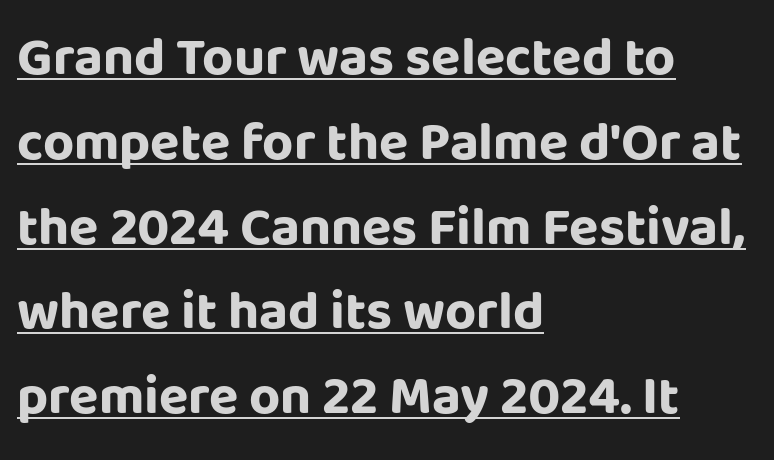
{"serif": "no", "italic": "no", "bold": "yes", "weight": "bold", "width": "normal", "stroke_contrast": "low", "x_height": "large", "monospaced": "no", "underline": "yes", "align": "left", "line_spacing": "normal", "line_spacing_ratio": 1.57, "letter_spacing": "normal", "letter_spacing_em": 0.0, "glyph_px": 54}
